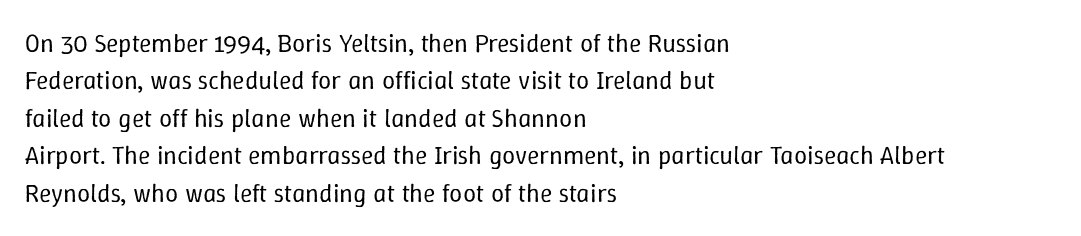
{"italic": "no", "bold": "no", "underline": "no", "align": "left", "line_spacing": "normal", "line_spacing_ratio": 1.44, "letter_spacing": "normal", "letter_spacing_em": 0.0, "glyph_px": 26}
